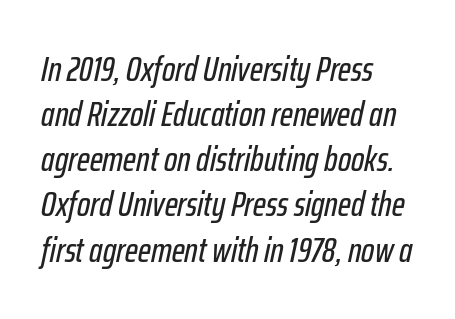
You could call the tracking neutral — neither tight nor loose. The face used here is proportionally spaced, like ordinary book or web type. The line-height multiplier appears to be the usual default. The lettering tilts uniformly, giving the passage an italic look. Glance below the letters and you will spot only blank space. This rendering uses left alignment, leaving the right contour irregular.
